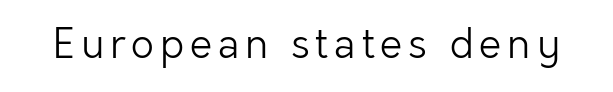
{"serif": "no", "italic": "no", "bold": "no", "weight": "light", "width": "normal", "stroke_contrast": "low", "x_height": "medium", "monospaced": "no", "underline": "no", "glyph_px": 40}
